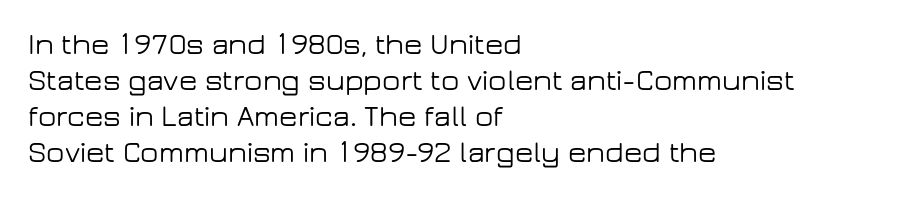
{"serif": "no", "italic": "no", "width": "wide", "stroke_contrast": "low", "x_height": "medium", "monospaced": "no", "underline": "no", "align": "left", "line_spacing_ratio": 1.2, "letter_spacing": "normal", "letter_spacing_em": 0.0, "glyph_px": 30}
